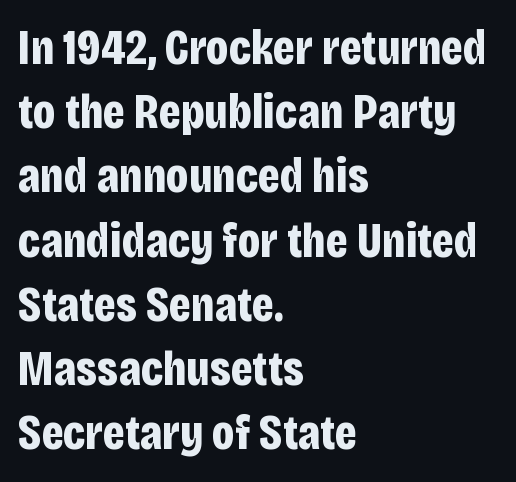
{"serif": "no", "italic": "no", "bold": "yes", "weight": "bold", "width": "condensed", "stroke_contrast": "low", "x_height": "large", "monospaced": "no", "underline": "no", "align": "left", "line_spacing": "normal", "line_spacing_ratio": 1.31, "letter_spacing": "normal", "letter_spacing_em": 0.0, "glyph_px": 49}
